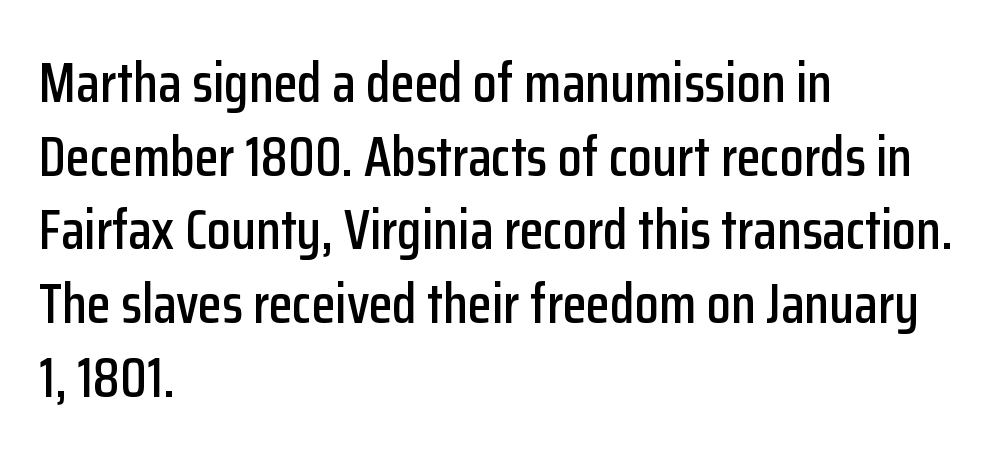
This sample has the flowing, uneven cadence of proportional lettering. I'd call this a sans setting — the letters go barefoot. The rendering keeps characters at their native spacing. This sample is left-justified, so line endings fall wherever the words run out.
